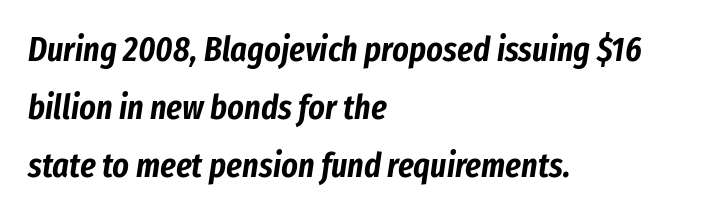
{"italic": "yes", "lean": "right", "slant_degrees": 8, "width": "condensed", "stroke_contrast": "low", "x_height": "medium", "monospaced": "no", "underline": "no", "align": "left", "line_spacing": "normal", "line_spacing_ratio": 1.66, "letter_spacing": "normal", "letter_spacing_em": 0.0, "glyph_px": 35}
